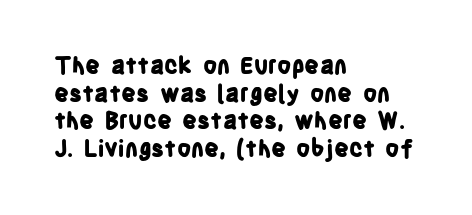
The letters stand upright; this is a roman face. Each word holds together tightly as a unit, with standard inter-letter gaps. Underline: absent. Notice how thick the strokes are: this is what a full bold looks like. The setting favours the left margin, as ordinary paragraphs usually do.
